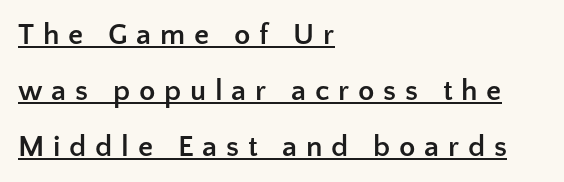
{"serif": "no", "italic": "no", "bold": "yes", "weight": "semibold", "width": "normal", "stroke_contrast": "low", "x_height": "medium", "monospaced": "no", "underline": "yes", "align": "left", "line_spacing_ratio": 1.86, "letter_spacing": "wide", "letter_spacing_em": 0.29, "glyph_px": 30}
